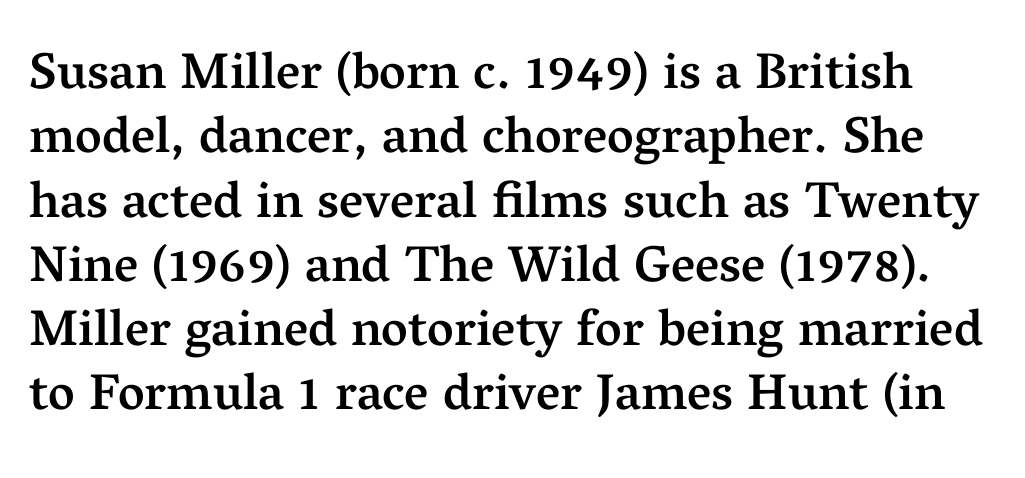
Letter spacing: default. Horizontal bands of white between lines are of average thickness. Proportional: the letters do not fall into vertical columns. Caption: semibold face, moderately heavy strokes. This sample uses a serif face. Does the lettering tilt? It doesn't — this is upright.
